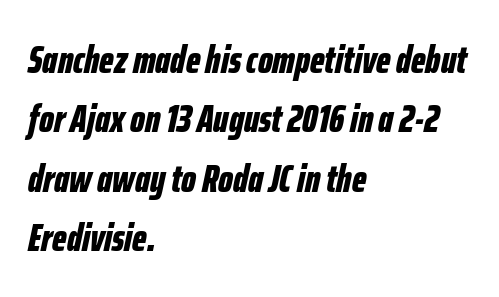
The image shows 39 px bold, condensed type, italic (leaning right); set left-aligned, normal line spacing (1.52x), normal letter spacing, not underlined; low stroke contrast and a medium x-height.
